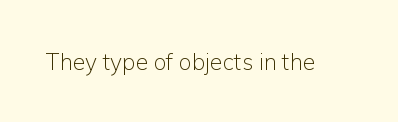
Q: Is the text bold? A: No.
Q: Is the text italic (slanted)? A: No, it is upright.
Q: Is the text underlined? A: No.
Q: Is the spacing between letters normal or unusually wide? A: Normal.
